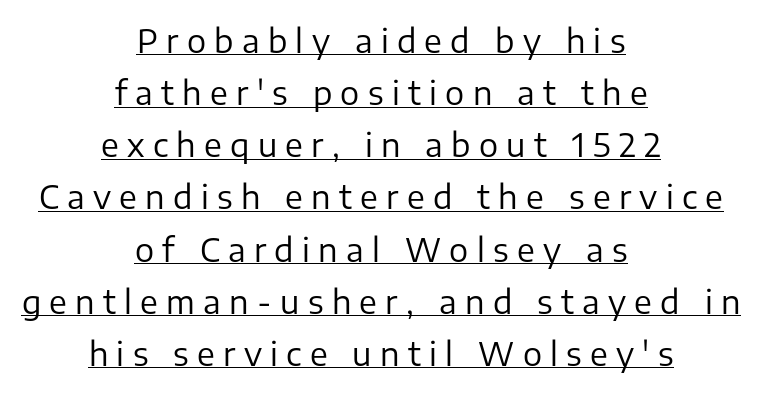
Q: Is the text bold? A: No.
Q: Is the text italic (slanted)? A: No, it is upright.
Q: Is the typeface a serif or a sans-serif typeface? A: Sans-serif.
Q: Is the text underlined? A: Yes.
Q: How is the paragraph aligned? A: Centered.
Q: Is the spacing between letters normal or unusually wide? A: Unusually wide.
Q: Is the spacing between lines tight, normal or loose? A: Normal.
Q: Width (condensed, normal, or wide)? A: Normal.
Q: Stroke contrast? A: Low.
Q: x-height? A: Medium.
Q: Monospaced? A: No.
